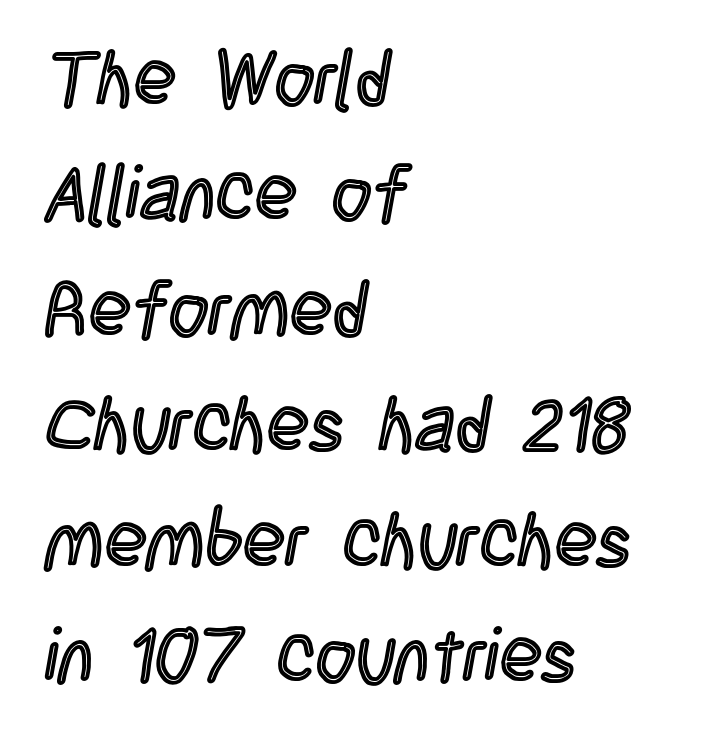
{"width": "condensed", "x_height": "large", "monospaced": "no", "underline": "no", "align": "left", "line_spacing": "normal", "line_spacing_ratio": 1.5, "letter_spacing": "normal", "letter_spacing_em": 0.0, "glyph_px": 77}
